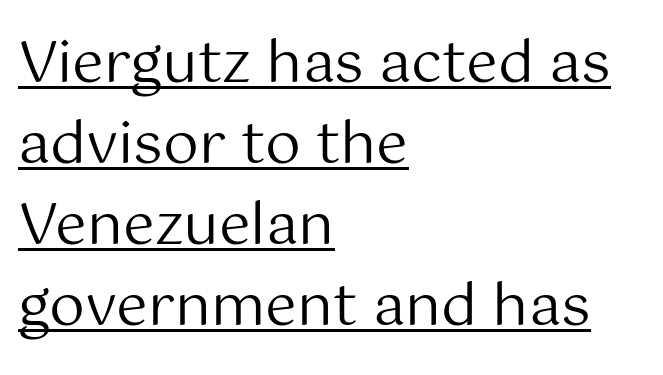
The image shows 57 px regular-weight sans-serif type, upright; set left-aligned, normal line spacing (1.42x), normal letter spacing, underlined; medium stroke contrast and a medium x-height.
